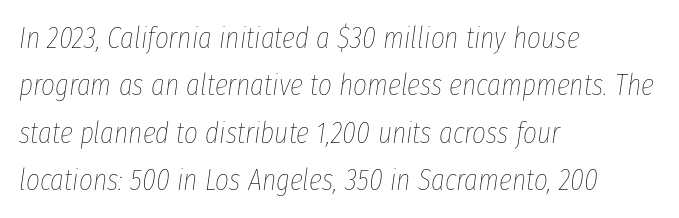
These lines are set flush left with a ragged right edge. Each new line begins a customary step beneath the previous one. Weight: not bold — regular or lighter. This rendering features lettering with no underline. Tracking here is standard; glyphs follow each other at the usual distance. Do the characters align in a grid? No, the font is proportional.
